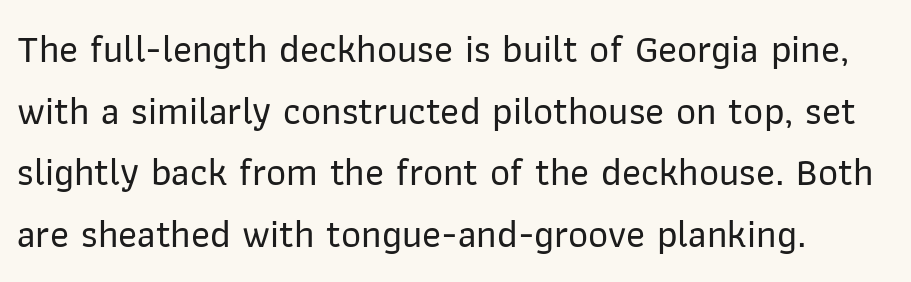
Q: Is the text italic (slanted)? A: No, it is upright.
Q: Is the typeface a serif or a sans-serif typeface? A: Sans-serif.
Q: Is the text underlined? A: No.
Q: Is the spacing between letters normal or unusually wide? A: Normal.
Q: Is the spacing between lines tight, normal or loose? A: Normal.
Q: Width (condensed, normal, or wide)? A: Normal.
Q: Stroke contrast? A: Low.
Q: x-height? A: Medium.
Q: Monospaced? A: No.
